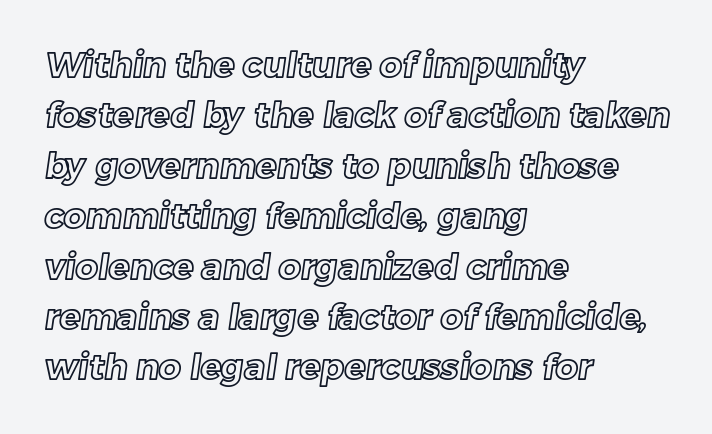
The leading is moderate, giving the passage an even texture. Proportional: the letters do not fall into vertical columns. Rule under the text: the space is simply empty. Visually the block forms a straight wall on the left and a jagged coastline on the right.
